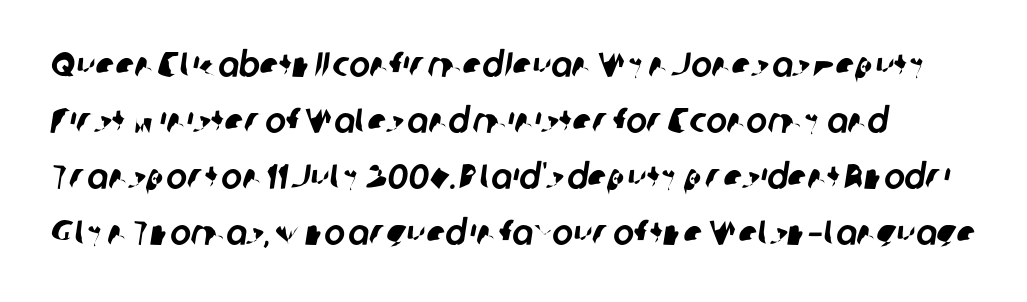
To sum up the face: it is a sans, with no serifs. The space directly below the letters is spotless. The rendering keeps characters at their native spacing. The face used here is proportionally spaced, like ordinary book or web type. Regular leading.
